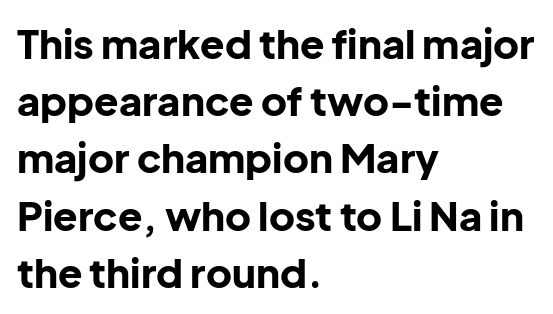
The image shows 40 px bold sans-serif type, upright; set left-aligned, normal line spacing (1.43x), normal letter spacing, not underlined; low stroke contrast and a medium x-height.
